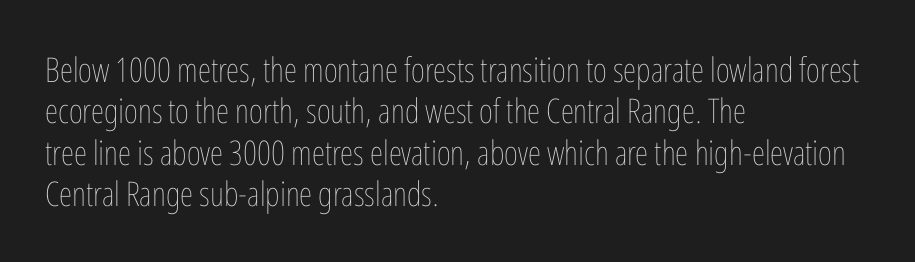
Typeset ragged right — the left edge is the straight one. The area under the type is left untouched. These glyphs show unthickened strokes, regular width or finer. This sample has the flowing, uneven cadence of proportional lettering. These lines were composed using upright roman letters.
